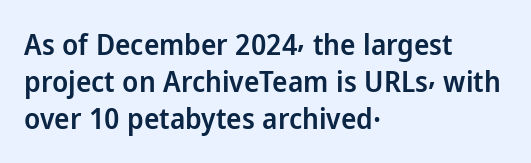
{"serif": "no", "italic": "no", "bold": "semi", "weight": "semibold", "width": "normal", "stroke_contrast": "low", "x_height": "medium", "monospaced": "no", "underline": "no", "align": "left", "line_spacing": "normal", "line_spacing_ratio": 1.28, "letter_spacing": "normal", "letter_spacing_em": 0.0, "glyph_px": 29}
